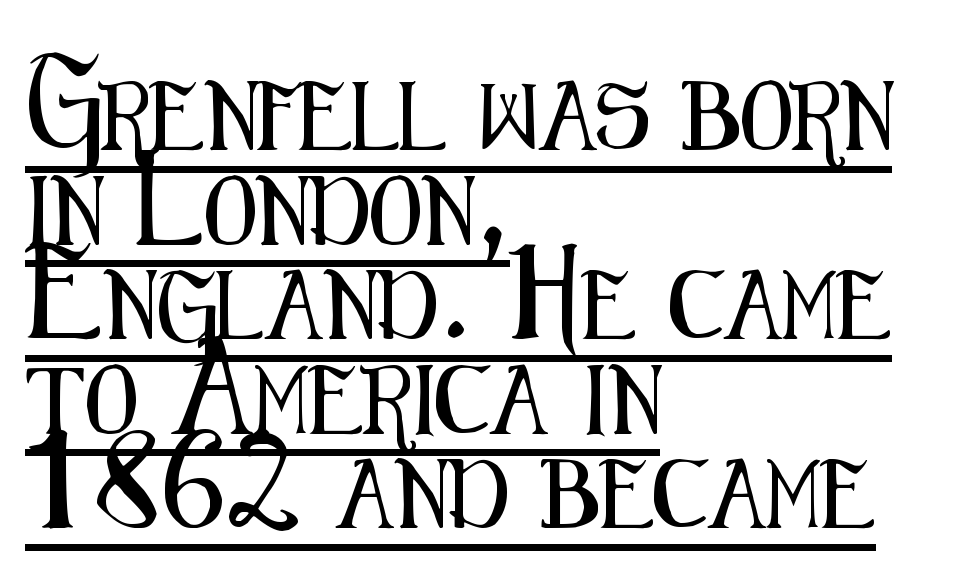
The image shows 68 px condensed type, upright; set left-aligned, normal line spacing (1.39x), normal letter spacing, underlined; medium stroke contrast and a medium x-height.
